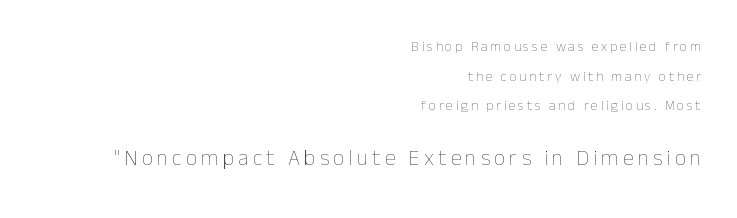
Q: Is the text bold? A: No.
Q: Is the text italic (slanted)? A: No, it is upright.
Q: Is the text underlined? A: No.
Q: How is the paragraph aligned? A: Right-aligned.
Q: Is the spacing between lines tight, normal or loose? A: Loose.
Q: Which block of text is set in a larger size, the first (top) or the second (bottom)? A: The second (bottom) one.
